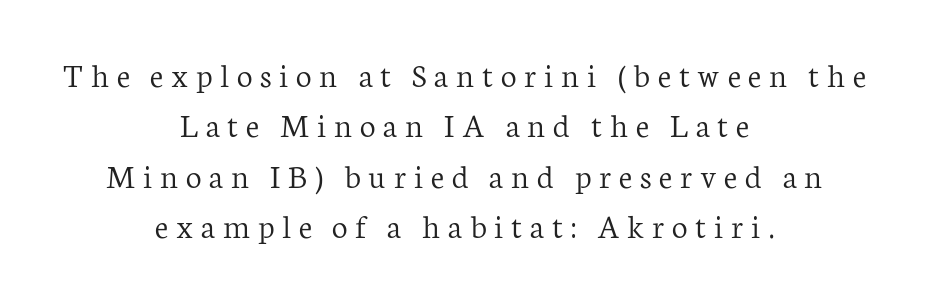
Unmarked baselines from the first word to the last. The whitespace from short lines is split evenly between both sides. What kind of face is this? One with serifs. No extra ink here — the face is not bold. The vertical gap from one line to the next is medium.
